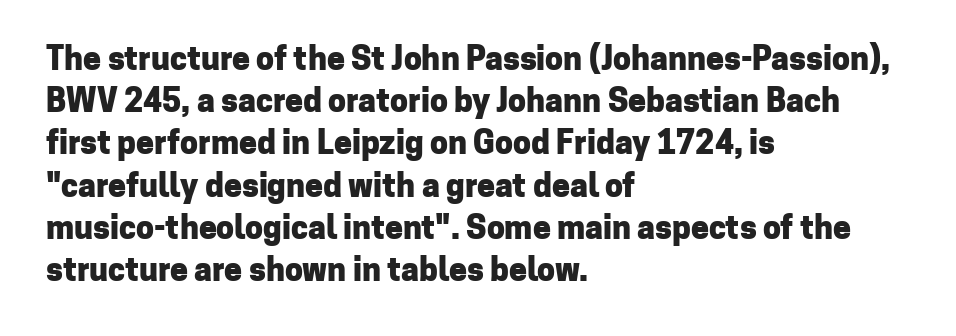
{"serif": "no", "italic": "no", "bold": "yes", "weight": "heavy", "width": "normal", "stroke_contrast": "low", "x_height": "medium", "monospaced": "no", "underline": "no", "align": "left", "line_spacing": "normal", "line_spacing_ratio": 1.32, "letter_spacing": "normal", "letter_spacing_em": 0.0, "glyph_px": 32}
